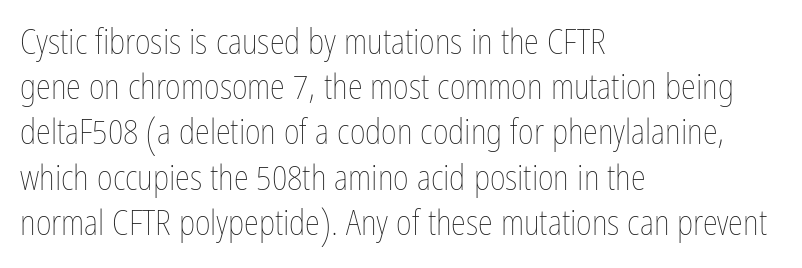
Words float on clear page, feet unadorned. A classic flush-left, rag-right setting is used for this passage. Stems and bowls with no extra thickness — not bold. What's the leading like? Ordinary, nothing unusual.
